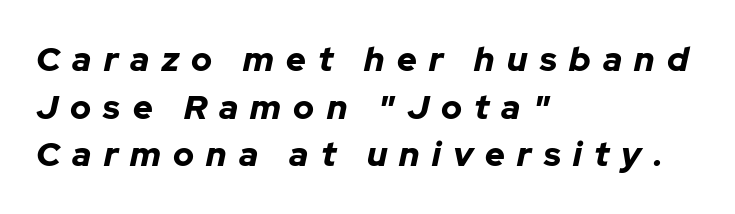
Q: Is the text bold? A: Yes.
Q: Is the text italic (slanted)? A: Yes, it leans right by about 12 degrees.
Q: Is the text underlined? A: No.
Q: How is the paragraph aligned? A: Left-aligned.
Q: Is the spacing between letters normal or unusually wide? A: Unusually wide.
Q: Is the spacing between lines tight, normal or loose? A: Normal.
Q: Width (condensed, normal, or wide)? A: Normal.
Q: Stroke contrast? A: Low.
Q: x-height? A: Medium.
Q: Monospaced? A: No.
